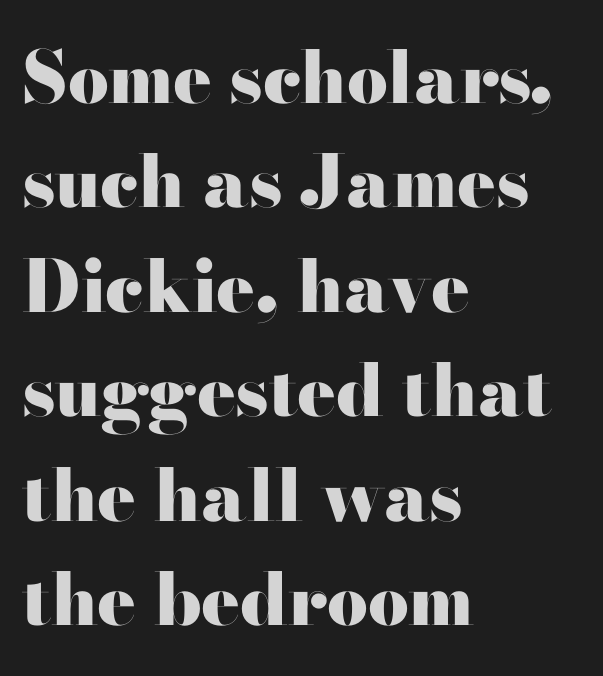
{"serif": "yes", "italic": "no", "bold": "yes", "weight": "heavy", "width": "wide", "stroke_contrast": "high", "x_height": "small", "monospaced": "no", "underline": "no", "align": "left", "line_spacing": "normal", "line_spacing_ratio": 1.45, "letter_spacing": "normal", "letter_spacing_em": 0.0, "glyph_px": 72}
